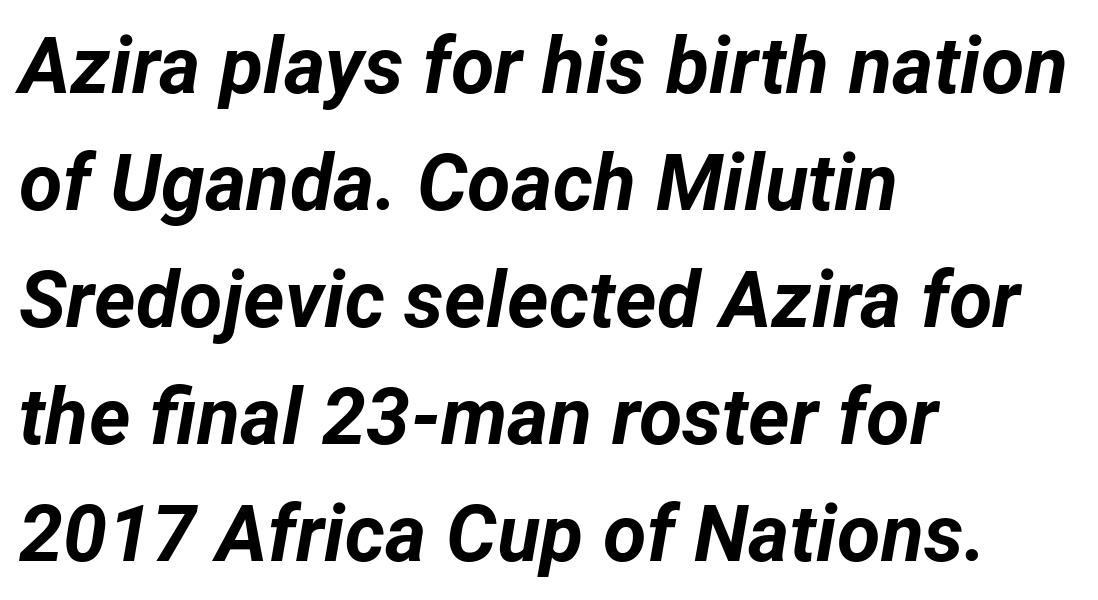
{"italic": "yes", "lean": "right", "slant_degrees": 12, "bold": "yes", "weight": "bold", "width": "normal", "stroke_contrast": "low", "x_height": "medium", "monospaced": "no", "underline": "no", "align": "left", "line_spacing": "normal", "line_spacing_ratio": 1.48, "letter_spacing": "normal", "letter_spacing_em": 0.0, "glyph_px": 79}
